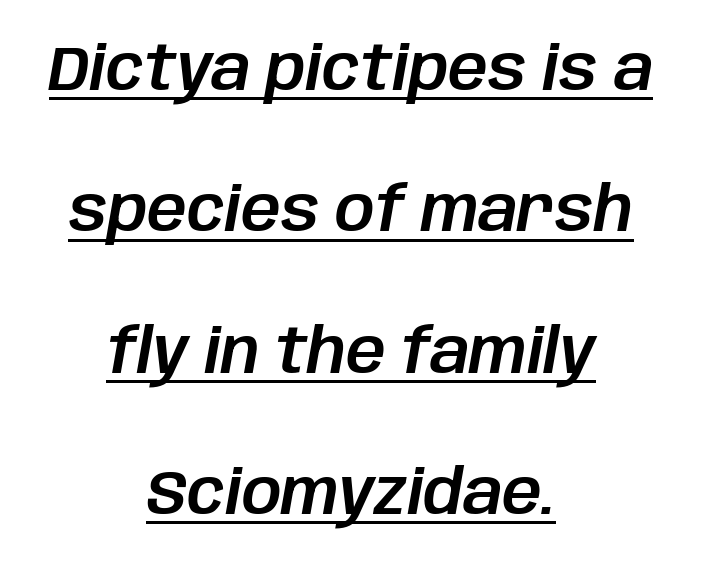
The image shows 62 px text type, italic (leaning right); set centered, loose line spacing (2.28x), normal letter spacing, underlined; low stroke contrast and a large x-height.
